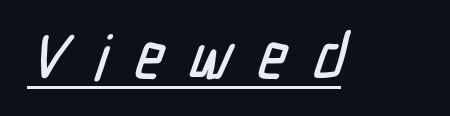
A typesetter would call this proportional, since set widths differ per character. Nothing sits at the stroke ends, so this counts as sans-serif. What stands out about the letter spacing? Its width — letters are far apart. In designer terms, the underline attribute is active on this setting.
